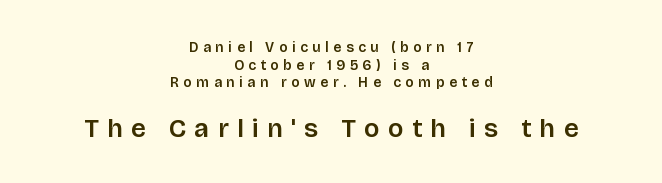
{"italic": "no", "underline": "no", "align": "center", "line_spacing": "normal", "line_spacing_ratio": 1.26, "letter_spacing": "wide", "letter_spacing_em": 0.33, "larger_block": "second", "size_ratio": 1.86, "glyph_px": 26}
